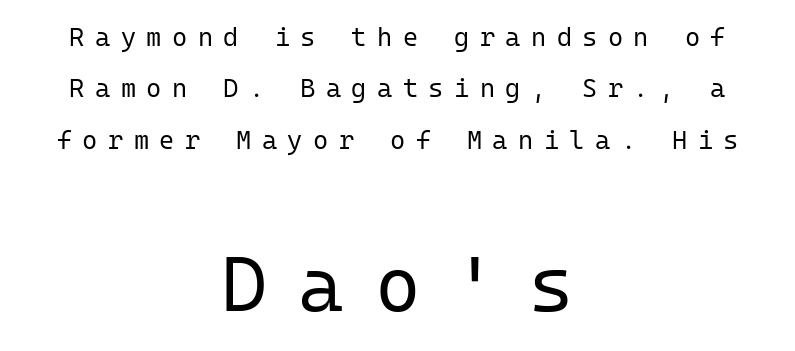
Q: Is the text bold? A: No.
Q: Is the text italic (slanted)? A: No, it is upright.
Q: Is the typeface a serif or a sans-serif typeface? A: Sans-serif.
Q: Is the text underlined? A: No.
Q: How is the paragraph aligned? A: Centered.
Q: Is the spacing between letters normal or unusually wide? A: Unusually wide.
Q: Is the spacing between lines tight, normal or loose? A: Loose.
Q: Which block of text is set in a larger size, the first (top) or the second (bottom)? A: The second (bottom) one.
Q: Width (condensed, normal, or wide)? A: Normal.
Q: Stroke contrast? A: Low.
Q: x-height? A: Medium.
Q: Monospaced? A: Yes.
